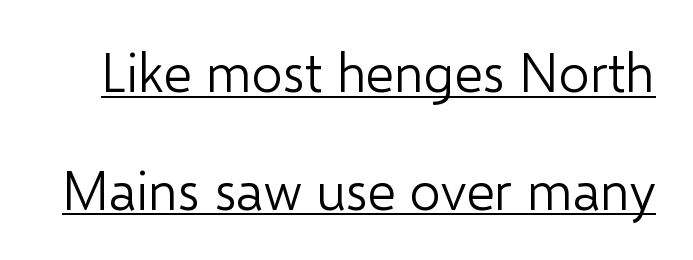
The glyphs are accompanied by a horizontal stroke just below them. Proportional: the letters do not fall into vertical columns. The vertical gap from one line to the next is large. Is there any slant? The stems are plumb. A typesetter would call this zero additional tracking. Weight class: somewhere from thin through regular.
